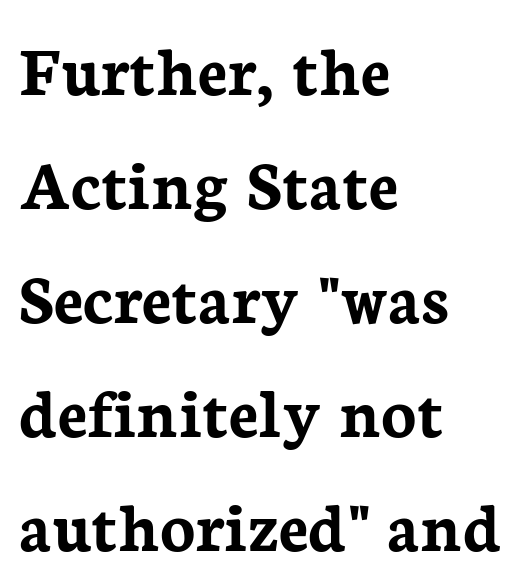
The image shows 73 px semibold serif type, upright; set left-aligned, normal line spacing (1.56x), normal letter spacing, not underlined; low stroke contrast and a medium x-height.
